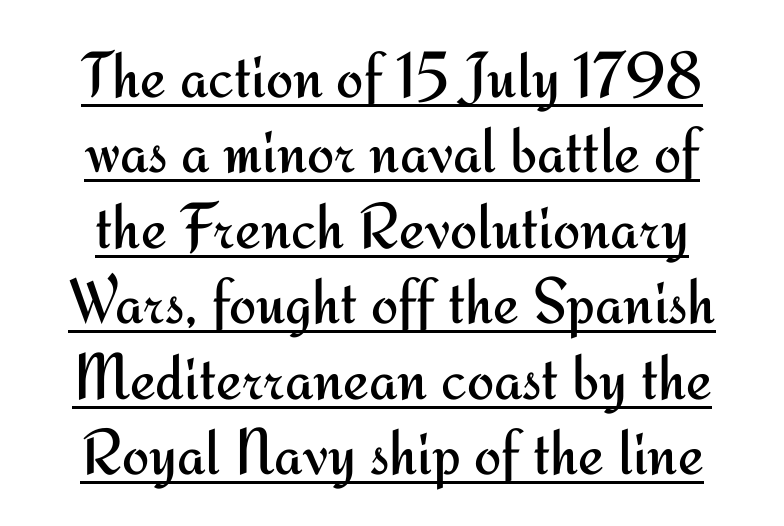
Q: Is the text bold? A: No.
Q: Is the text italic (slanted)? A: No, it is upright.
Q: Is the typeface a serif or a sans-serif typeface? A: Sans-serif.
Q: Is the text underlined? A: Yes.
Q: Is the spacing between letters normal or unusually wide? A: Normal.
Q: Width (condensed, normal, or wide)? A: Normal.
Q: Stroke contrast? A: Medium.
Q: x-height? A: Small.
Q: Monospaced? A: No.
